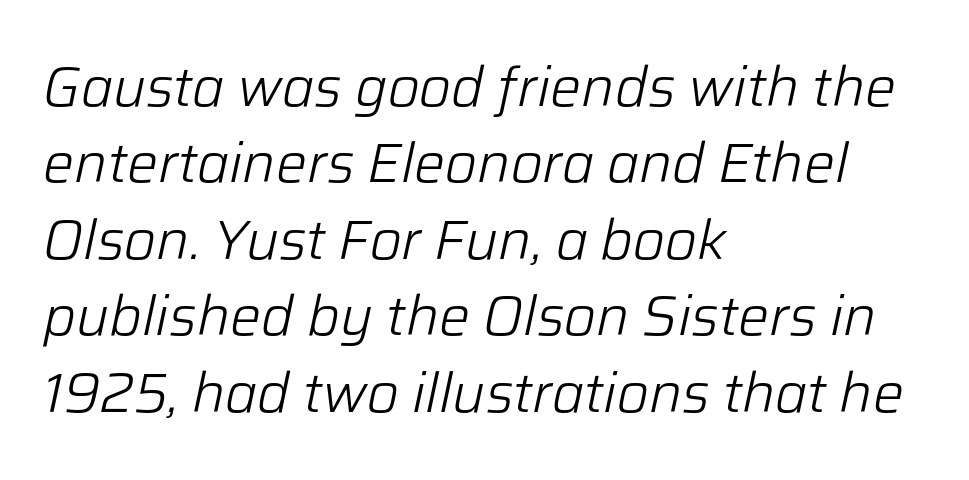
Glance below the letters and you will spot only blank space. Honestly, the letter spacing is just normal — you wouldn't notice it. This is oblique type, the kind used for emphasis or titles. If you drew a ruler down the left edge, every line would touch it.
